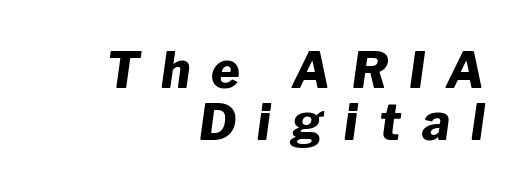
The image shows 49 px heavy type, italic (leaning right); set right-aligned, tight line spacing (1.07x), unusually wide letter spacing (+0.43 em), not underlined; low stroke contrast and a medium x-height.
